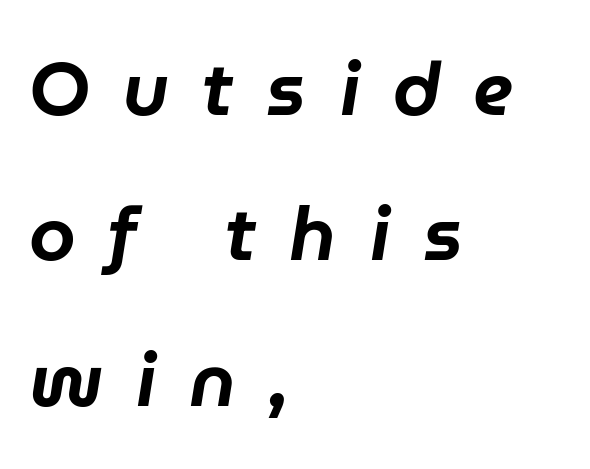
The image shows 75 px text type, italic (leaning right); set left-aligned, loose line spacing (1.94x), unusually wide letter spacing (+0.44 em), not underlined; low stroke contrast and a medium x-height.
